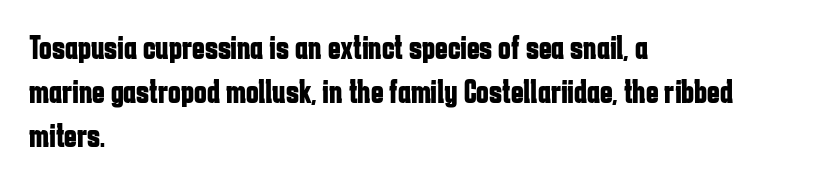
{"serif": "no", "italic": "no", "bold": "yes", "weight": "bold", "width": "condensed", "stroke_contrast": "low", "x_height": "medium", "monospaced": "no", "underline": "no", "align": "left", "line_spacing": "normal", "line_spacing_ratio": 1.3, "letter_spacing": "normal", "letter_spacing_em": 0.0, "glyph_px": 34}
